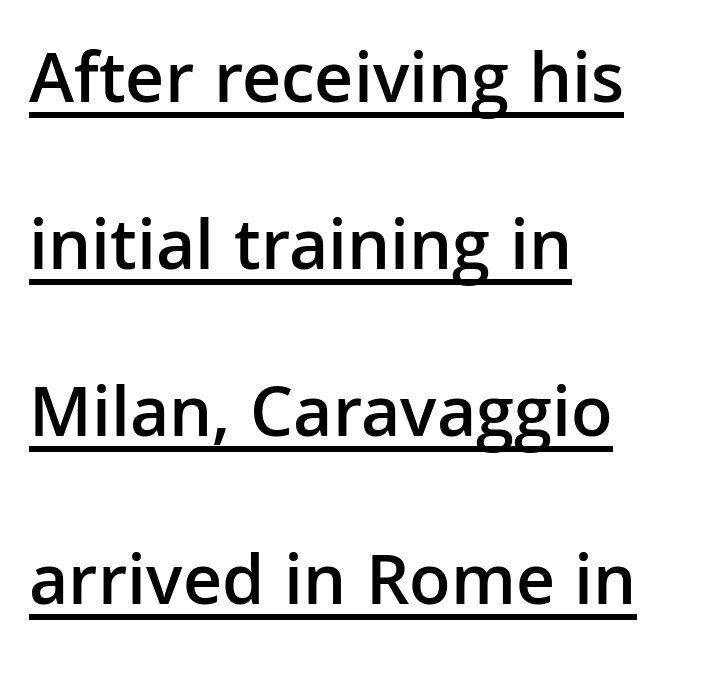
Q: Is the text bold? A: Semi-bold.
Q: Is the text italic (slanted)? A: No, it is upright.
Q: Is the typeface a serif or a sans-serif typeface? A: Sans-serif.
Q: Is the text underlined? A: Yes.
Q: How is the paragraph aligned? A: Left-aligned.
Q: Is the spacing between letters normal or unusually wide? A: Normal.
Q: Is the spacing between lines tight, normal or loose? A: Loose.
Q: Width (condensed, normal, or wide)? A: Normal.
Q: Stroke contrast? A: Low.
Q: x-height? A: Medium.
Q: Monospaced? A: No.
